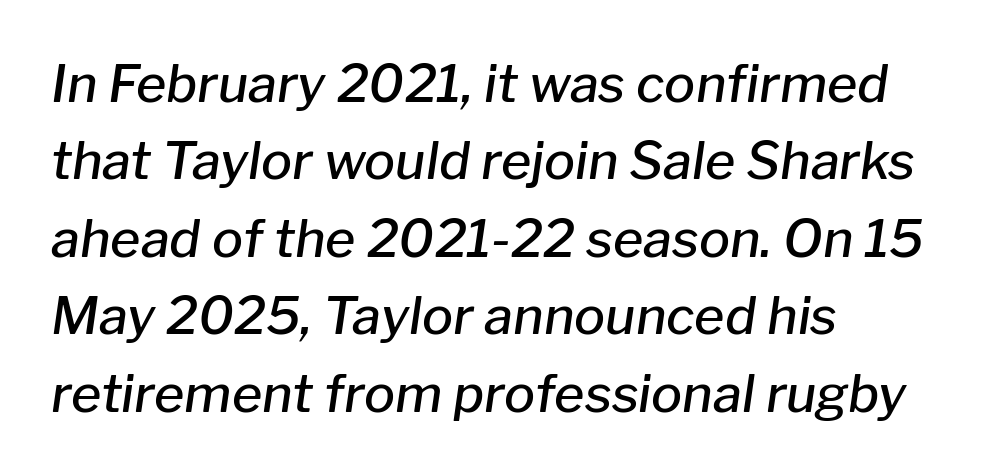
{"italic": "yes", "lean": "right", "slant_degrees": 8, "bold": "semi", "weight": "semibold", "width": "normal", "stroke_contrast": "low", "x_height": "medium", "monospaced": "no", "underline": "no", "align": "left", "line_spacing": "normal", "line_spacing_ratio": 1.49, "letter_spacing": "normal", "letter_spacing_em": 0.0, "glyph_px": 52}
